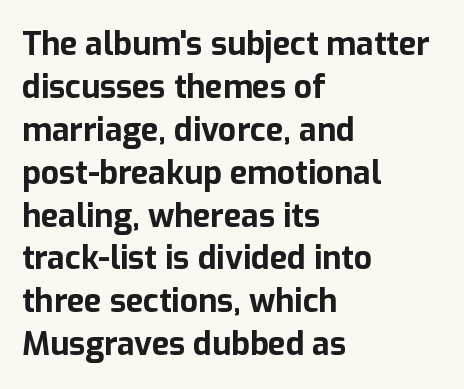
Q: Is the text bold? A: Yes.
Q: Is the text italic (slanted)? A: No, it is upright.
Q: Is the typeface a serif or a sans-serif typeface? A: Sans-serif.
Q: Is the text underlined? A: No.
Q: How is the paragraph aligned? A: Left-aligned.
Q: Is the spacing between letters normal or unusually wide? A: Normal.
Q: Is the spacing between lines tight, normal or loose? A: Normal.
Q: Width (condensed, normal, or wide)? A: Normal.
Q: Stroke contrast? A: Low.
Q: x-height? A: Medium.
Q: Monospaced? A: No.
